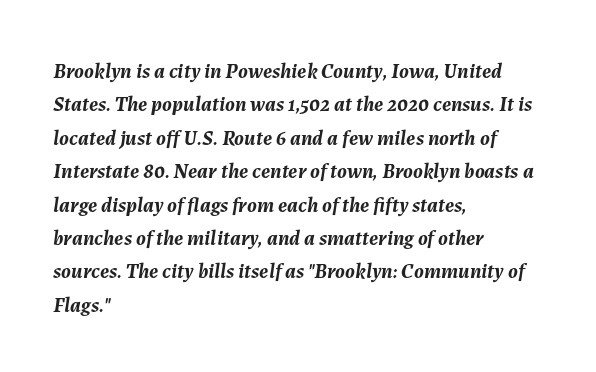
Q: Is the text bold? A: Yes.
Q: Is the text italic (slanted)? A: Yes, it leans right by about 7 degrees.
Q: Is the text underlined? A: No.
Q: How is the paragraph aligned? A: Left-aligned.
Q: Is the spacing between letters normal or unusually wide? A: Normal.
Q: Is the spacing between lines tight, normal or loose? A: Normal.
